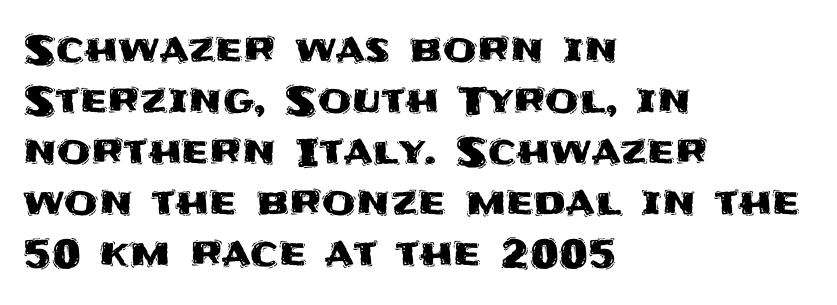
{"serif": "no", "italic": "no", "width": "normal", "stroke_contrast": "medium", "x_height": "large", "monospaced": "no", "underline": "no", "align": "left", "line_spacing": "normal", "line_spacing_ratio": 1.31, "letter_spacing": "normal", "letter_spacing_em": 0.0, "glyph_px": 39}
